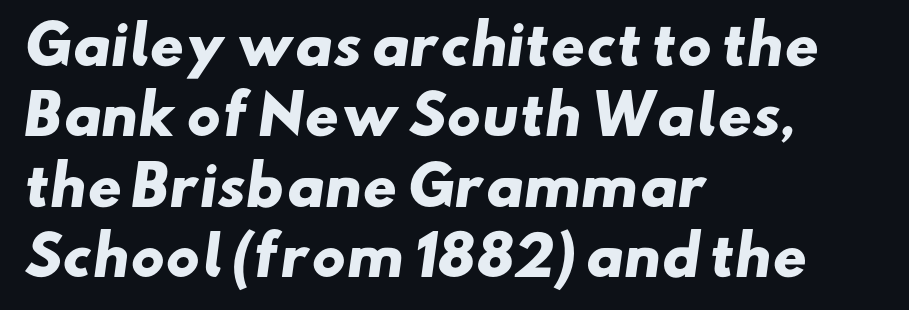
{"serif": "no", "bold": "yes", "weight": "heavy", "width": "wide", "stroke_contrast": "low", "x_height": "small", "monospaced": "no", "underline": "no", "align": "left", "line_spacing": "normal", "line_spacing_ratio": 1.33, "letter_spacing": "normal", "letter_spacing_em": 0.0, "glyph_px": 53}
